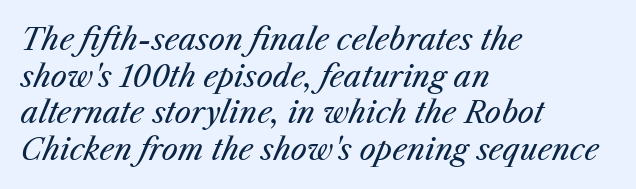
The face used here is proportionally spaced, like ordinary book or web type. Reading down the block, your eye returns to a fixed left position each line. In terms of leading, this rendering sits right in the middle. Caption: standard tracking, unaltered. The gap between lines stays unmarked. Counters stay open thanks to moderate or lighter strokes.
